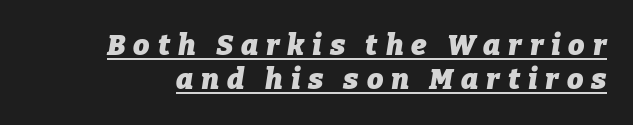
Note the varied advance widths — an 'i' is clearly narrower than an 'm'. You can see a thin bar hugging the bottom of the glyphs. Emphasis-style slanted type is in use. Honestly, the letter spacing is so wide it's the main thing you notice. Students, this is bold: see how much ink each stroke carries.
